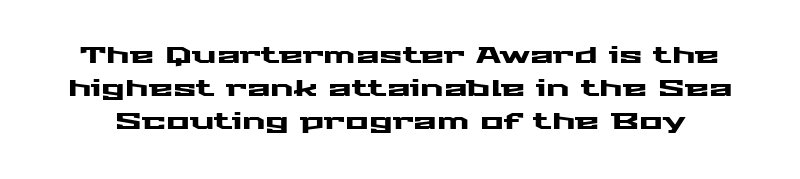
Standard letterfit; no display-style spreading of the glyphs. Type without underlining. Posture: vertical. The block of text has a typical density, with ordinary space between rows.
